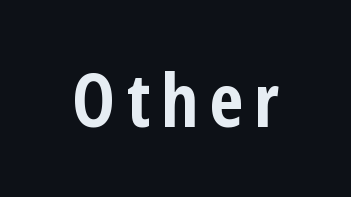
Grotesque or geometric, the face here clearly has no serifs. Thick stems and heavy bowls — unmistakably bold. The specimen reads as upright at a glance. Proportional: the letters do not fall into vertical columns. No word sits above an underline.
